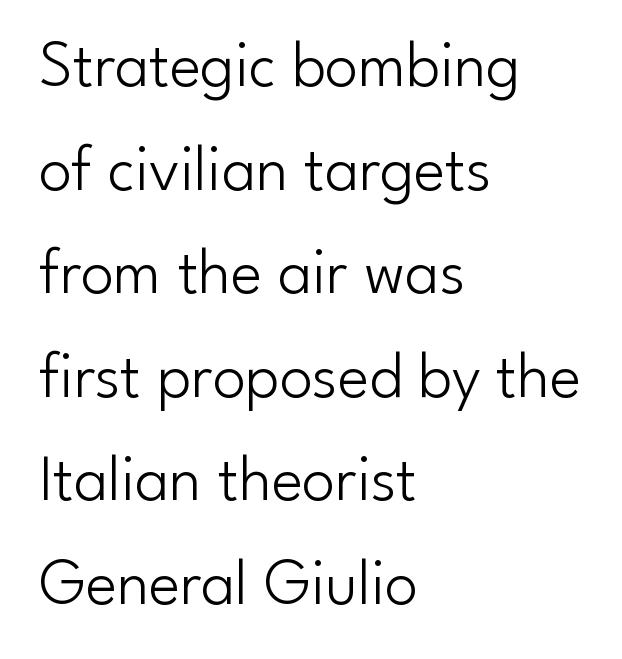
No letter is thick-stroked: the sample isn't bold. Type without underlining. Short note: letters normally spaced. The lettering holds an erect, upright posture throughout. This sample keeps an unexceptional amount of space between lines.
